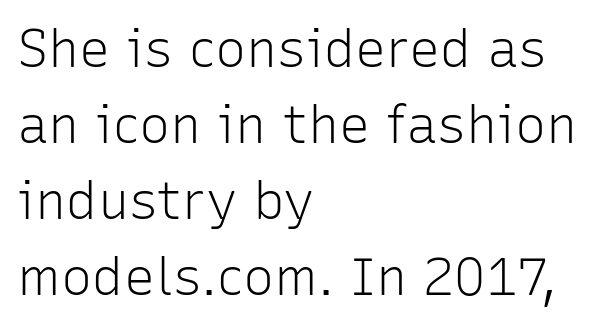
{"serif": "no", "italic": "no", "bold": "no", "weight": "light", "width": "normal", "stroke_contrast": "low", "x_height": "medium", "monospaced": "no", "underline": "no", "align": "left", "line_spacing": "normal", "line_spacing_ratio": 1.46, "letter_spacing": "normal", "letter_spacing_em": 0.0, "glyph_px": 52}
